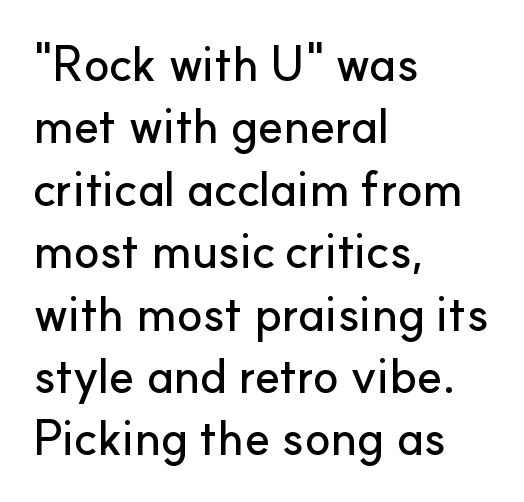
Q: Is the text italic (slanted)? A: No, it is upright.
Q: Is the typeface a serif or a sans-serif typeface? A: Sans-serif.
Q: Is the text underlined? A: No.
Q: How is the paragraph aligned? A: Left-aligned.
Q: Is the spacing between letters normal or unusually wide? A: Normal.
Q: Is the spacing between lines tight, normal or loose? A: Normal.
Q: Width (condensed, normal, or wide)? A: Normal.
Q: Stroke contrast? A: Low.
Q: x-height? A: Small.
Q: Monospaced? A: No.
